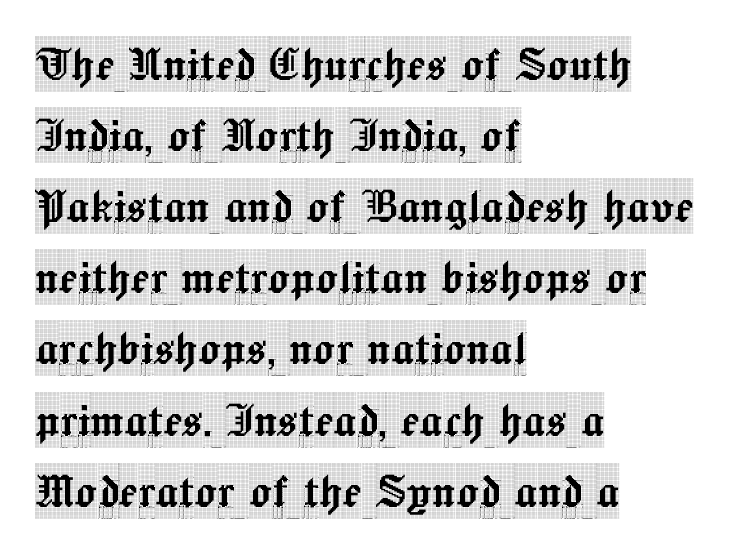
One-word summary of the alignment: left. Check the space under the baseline: it is left empty. A typesetter would call this zero additional tracking. The type sits square on the baseline with zero lean. The block of text has a typical density, with ordinary space between rows.
